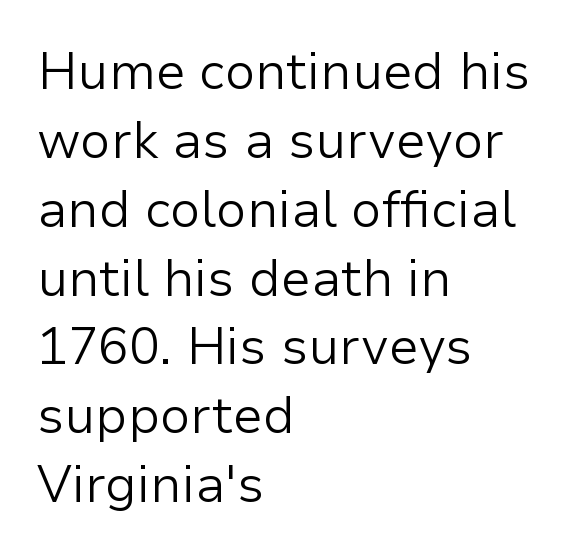
{"serif": "no", "italic": "no", "bold": "no", "weight": "light", "width": "normal", "stroke_contrast": "low", "x_height": "medium", "monospaced": "no", "underline": "no", "align": "left", "line_spacing": "normal", "line_spacing_ratio": 1.35, "letter_spacing": "normal", "letter_spacing_em": 0.0, "glyph_px": 51}
